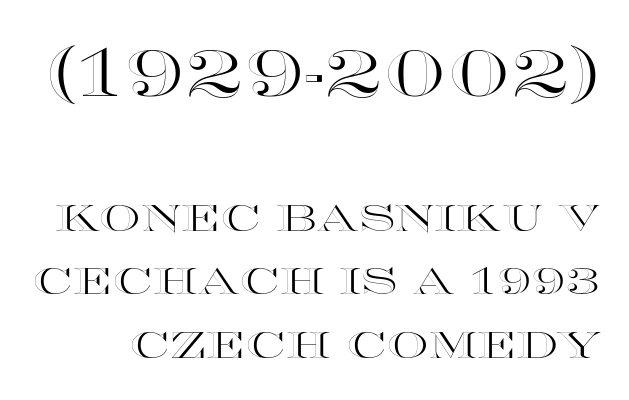
This sample uses plain, unmodified letter spacing. The space directly below the letters is spotless. Caption: upper text group enlarged, lower text group reduced. Posture: vertical.
